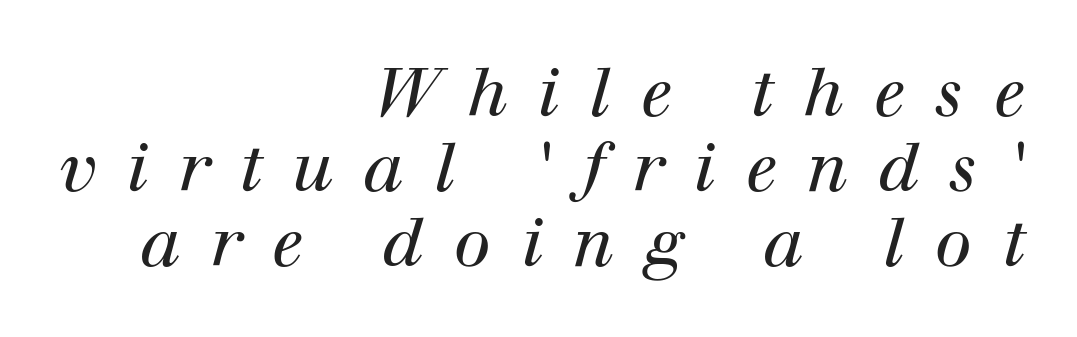
The image shows 67 px regular-weight serif type, italic (leaning right); set right-aligned, tight line spacing (1.12x), unusually wide letter spacing (+0.45 em), not underlined; high stroke contrast and a medium x-height.
